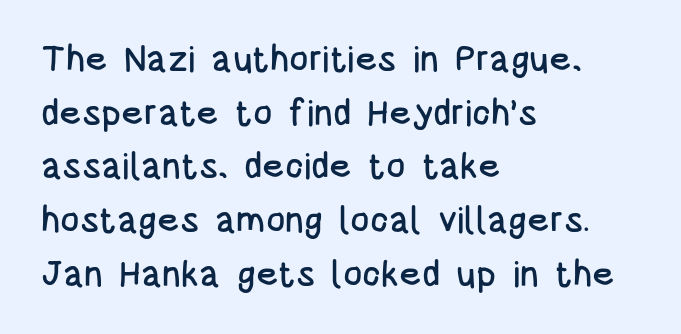
Q: Is the text italic (slanted)? A: No, it is upright.
Q: Is the typeface a serif or a sans-serif typeface? A: Sans-serif.
Q: Is the text underlined? A: No.
Q: How is the paragraph aligned? A: Left-aligned.
Q: Is the spacing between letters normal or unusually wide? A: Normal.
Q: Is the spacing between lines tight, normal or loose? A: Normal.
Q: Width (condensed, normal, or wide)? A: Condensed.
Q: Stroke contrast? A: Low.
Q: x-height? A: Large.
Q: Monospaced? A: No.
